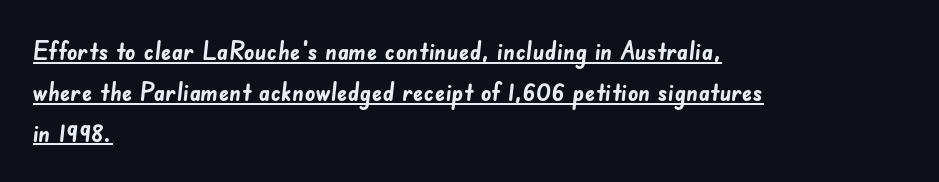
Q: Is the text bold? A: Yes.
Q: Is the text underlined? A: Yes.
Q: How is the paragraph aligned? A: Left-aligned.
Q: Is the spacing between letters normal or unusually wide? A: Normal.
Q: Is the spacing between lines tight, normal or loose? A: Normal.
